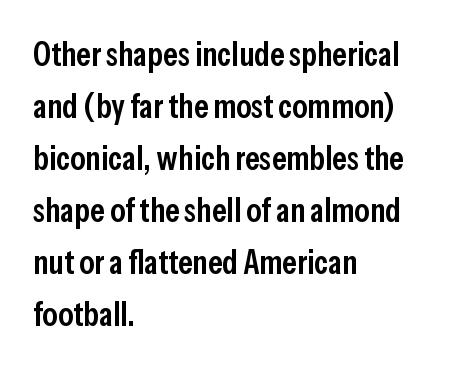
{"serif": "no", "italic": "no", "bold": "semi", "weight": "semibold", "width": "condensed", "stroke_contrast": "low", "x_height": "medium", "monospaced": "no", "underline": "no", "align": "left", "line_spacing": "normal", "line_spacing_ratio": 1.53, "letter_spacing": "normal", "letter_spacing_em": 0.0, "glyph_px": 34}
